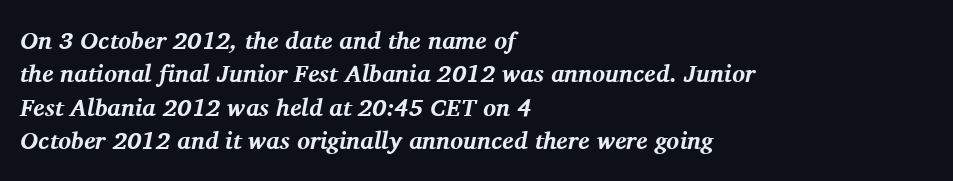
Is the type bold? Yes — the strokes are clearly thick and heavy. The passage shown leans; its letterforms are oblique. Underline: absent. The face used here is rendered with its standard letterfit.
